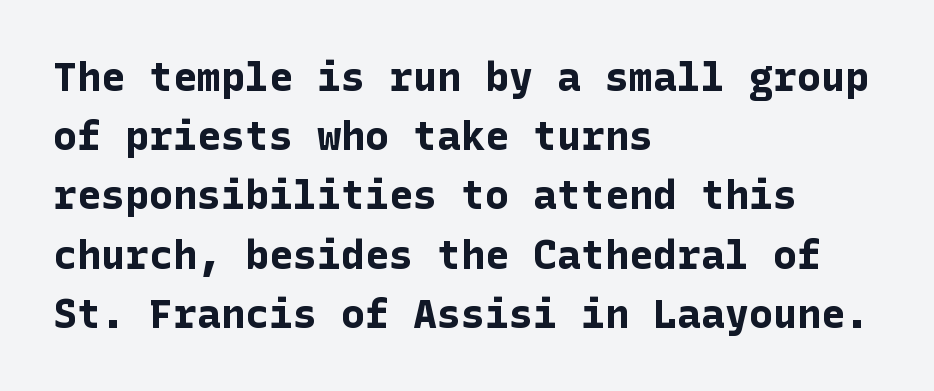
The image shows 40 px bold sans-serif type, upright; set left-aligned, normal line spacing (1.48x), normal letter spacing, not underlined; low stroke contrast and a medium x-height.
